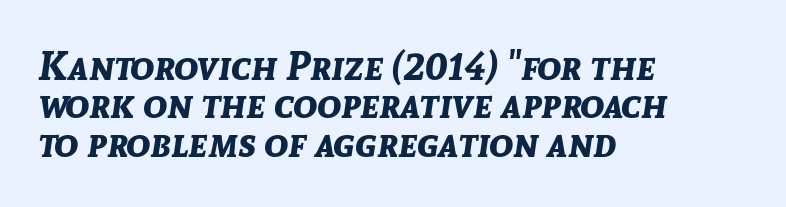
{"italic": "yes", "lean": "right", "slant_degrees": 8, "bold": "yes", "weight": "bold", "width": "normal", "stroke_contrast": "low", "x_height": "medium", "monospaced": "no", "underline": "no", "align": "left", "line_spacing": "tight", "line_spacing_ratio": 0.96, "letter_spacing": "normal", "letter_spacing_em": 0.0, "glyph_px": 40}
